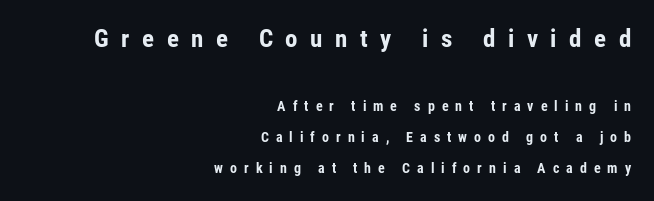
{"italic": "no", "bold": "yes", "underline": "no", "align": "right", "line_spacing": "loose", "line_spacing_ratio": 2.21, "letter_spacing": "wide", "letter_spacing_em": 0.5, "larger_block": "first", "size_ratio": 1.79, "glyph_px": 25}
